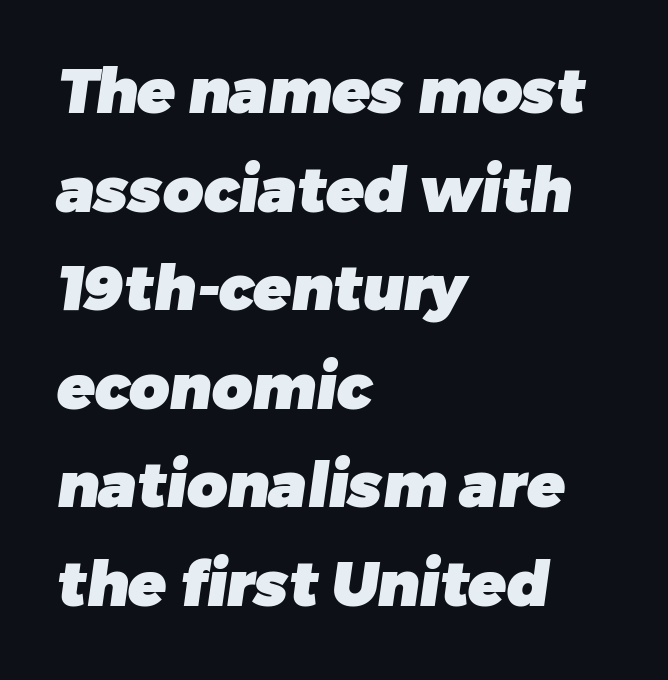
The image shows 62 px heavy sans-serif type; set left-aligned, normal line spacing (1.59x), normal letter spacing, not underlined; low stroke contrast and a medium x-height.
